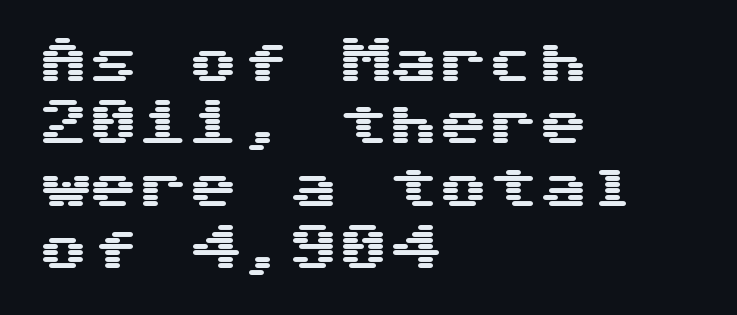
The image shows 50 px wide sans-serif type, upright; set left-aligned, normal line spacing (1.25x), normal letter spacing, not underlined; medium stroke contrast and a medium x-height.
